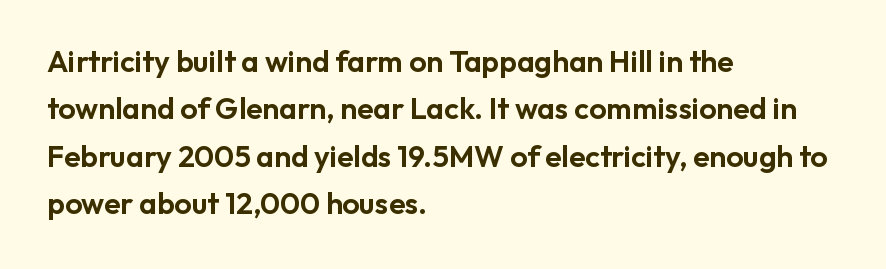
Q: Is the text italic (slanted)? A: No, it is upright.
Q: Is the typeface a serif or a sans-serif typeface? A: Sans-serif.
Q: Is the text underlined? A: No.
Q: How is the paragraph aligned? A: Left-aligned.
Q: Is the spacing between letters normal or unusually wide? A: Normal.
Q: Is the spacing between lines tight, normal or loose? A: Normal.
Q: Width (condensed, normal, or wide)? A: Normal.
Q: Stroke contrast? A: Low.
Q: x-height? A: Medium.
Q: Monospaced? A: No.
